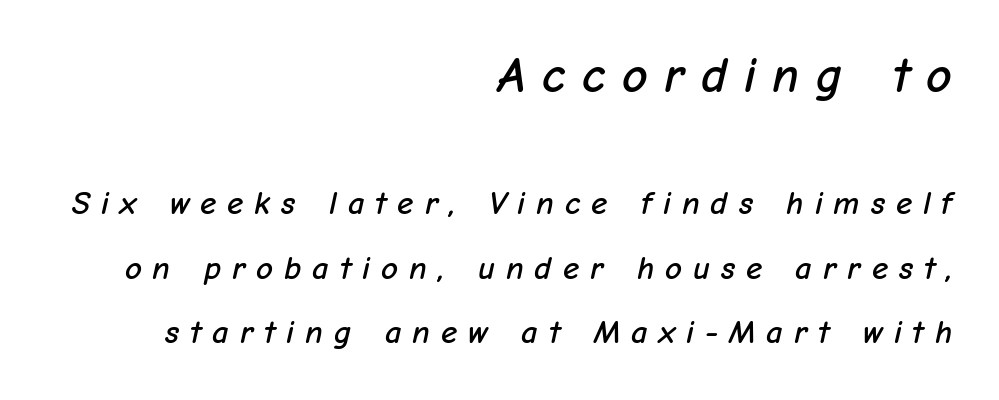
These lines have a slow, spaced-out rhythm from letter to letter. Type size steps down from the first block to the second. Any mark beneath the type? The region is blank. Compared with typical paragraphs, the rows here are farther apart.
